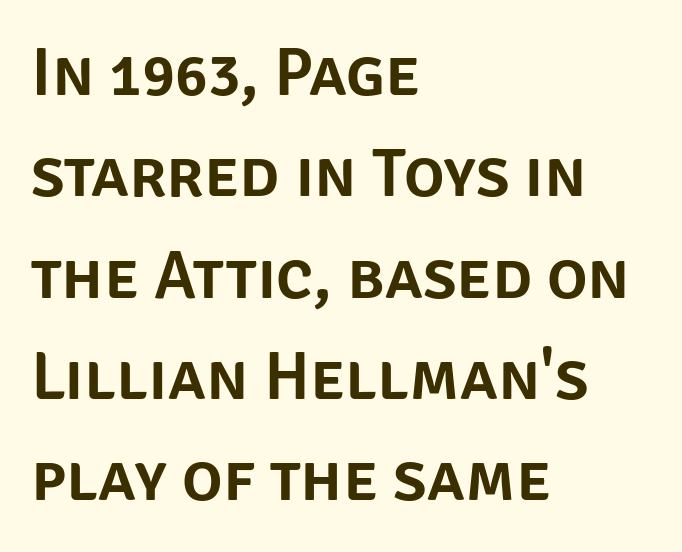
The image shows 68 px sans-serif type, upright; set left-aligned, normal line spacing (1.49x), normal letter spacing, not underlined; low stroke contrast and a large x-height.
